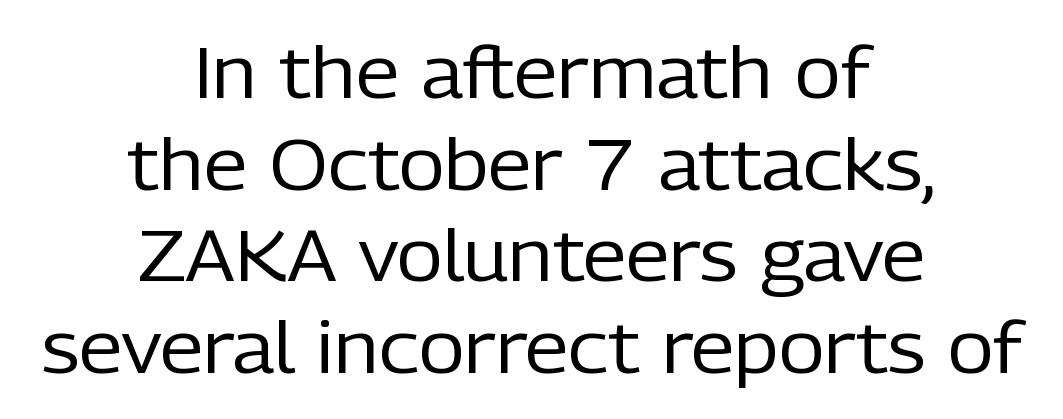
Q: Is the text bold? A: No.
Q: Is the text italic (slanted)? A: No, it is upright.
Q: Is the typeface a serif or a sans-serif typeface? A: Sans-serif.
Q: Is the text underlined? A: No.
Q: How is the paragraph aligned? A: Centered.
Q: Is the spacing between letters normal or unusually wide? A: Normal.
Q: Is the spacing between lines tight, normal or loose? A: Normal.
Q: Width (condensed, normal, or wide)? A: Normal.
Q: Stroke contrast? A: Low.
Q: x-height? A: Medium.
Q: Monospaced? A: No.
